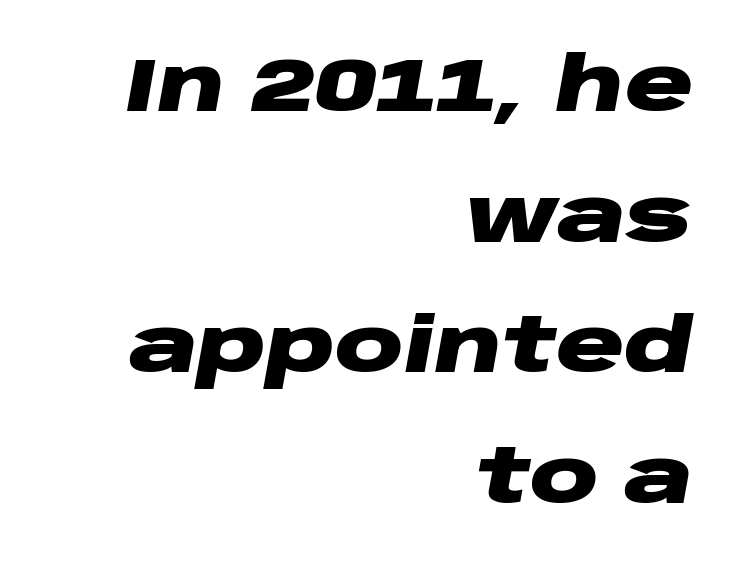
The image shows 76 px heavy, wide type, italic (leaning right); set right-aligned, line spacing 1.72x, normal letter spacing, not underlined; low stroke contrast and a large x-height.
